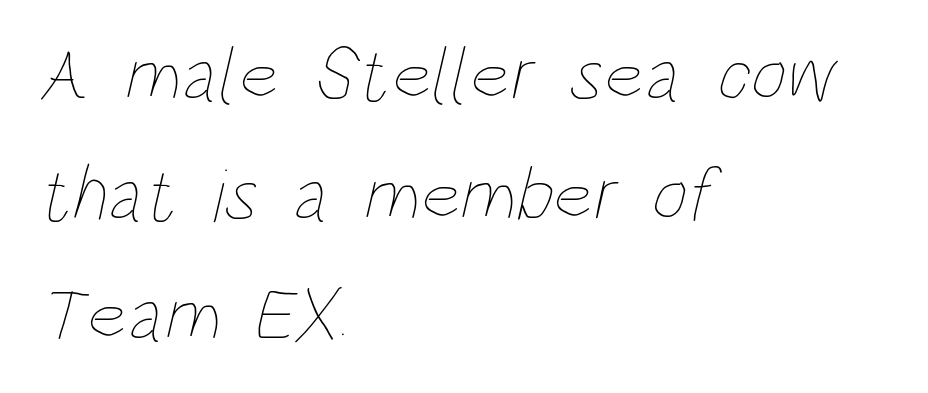
{"bold": "no", "weight": "thin", "width": "condensed", "stroke_contrast": "low", "x_height": "large", "monospaced": "no", "underline": "no", "align": "left", "line_spacing": "normal", "line_spacing_ratio": 1.56, "letter_spacing": "normal", "letter_spacing_em": 0.0, "glyph_px": 77}
